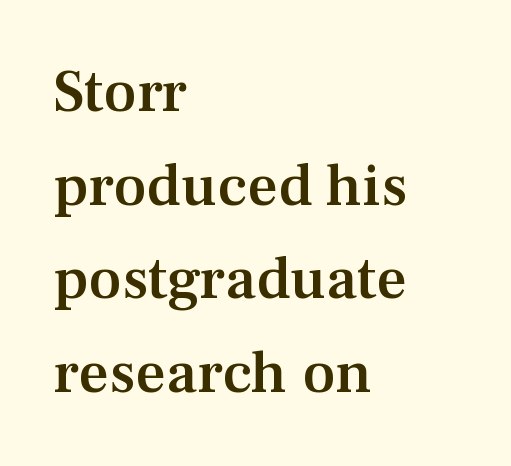
{"serif": "yes", "italic": "no", "bold": "semi", "weight": "semibold", "width": "normal", "stroke_contrast": "medium", "x_height": "medium", "monospaced": "no", "underline": "no", "align": "left", "line_spacing": "normal", "line_spacing_ratio": 1.56, "letter_spacing": "normal", "letter_spacing_em": 0.0, "glyph_px": 60}
